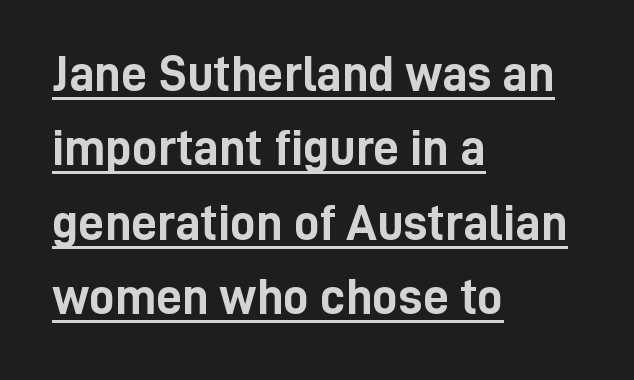
The image shows 51 px semibold, condensed sans-serif type, upright; set left-aligned, normal line spacing (1.46x), normal letter spacing, underlined; low stroke contrast and a medium x-height.
